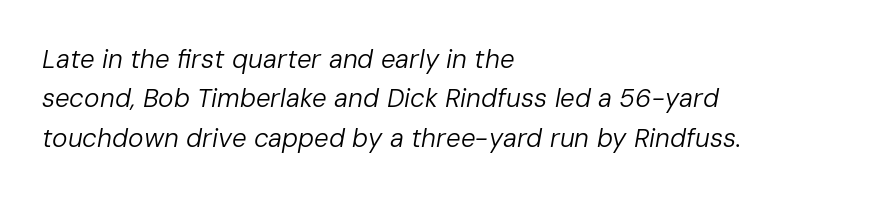
The image shows 26 px text type, italic (leaning right); set left-aligned, normal line spacing (1.51x), normal letter spacing, not underlined.
